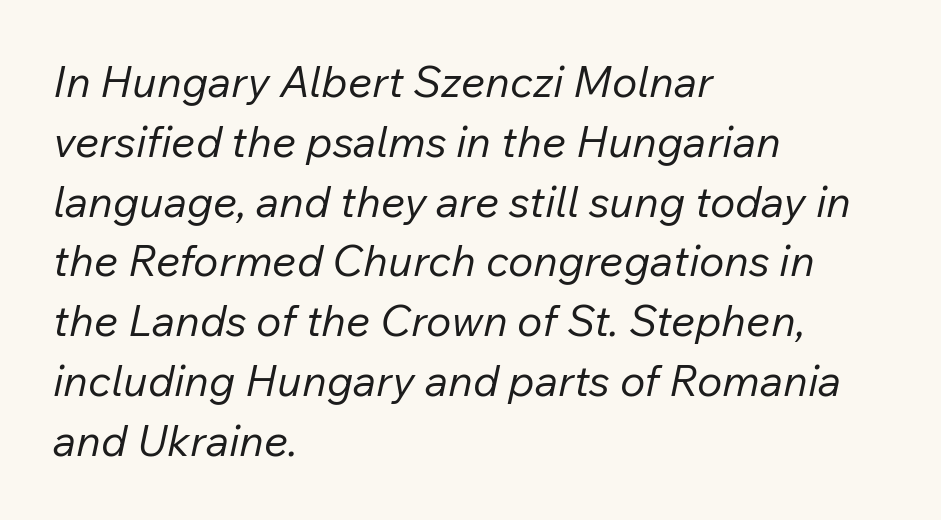
Q: Is the text bold? A: No.
Q: Is the text italic (slanted)? A: Yes, it leans right by about 12 degrees.
Q: Is the text underlined? A: No.
Q: How is the paragraph aligned? A: Left-aligned.
Q: Is the spacing between letters normal or unusually wide? A: Normal.
Q: Is the spacing between lines tight, normal or loose? A: Normal.
Q: Width (condensed, normal, or wide)? A: Normal.
Q: Stroke contrast? A: Low.
Q: x-height? A: Medium.
Q: Monospaced? A: No.
